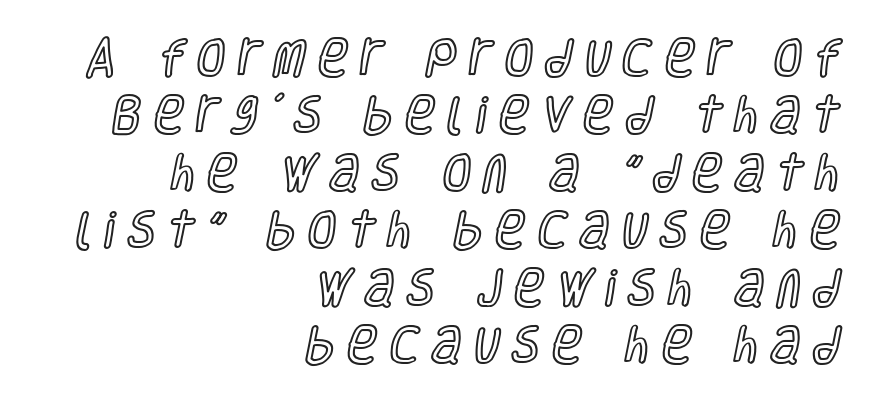
These lines are rendered in a variable-pitch font. Decoration check: the copy has no underline. You could only call the tracking loose — the letters float apart. Caption: multi-line text, flush right, ragged left. Baseline-to-baseline distance is the conventional proportion of letter height.
